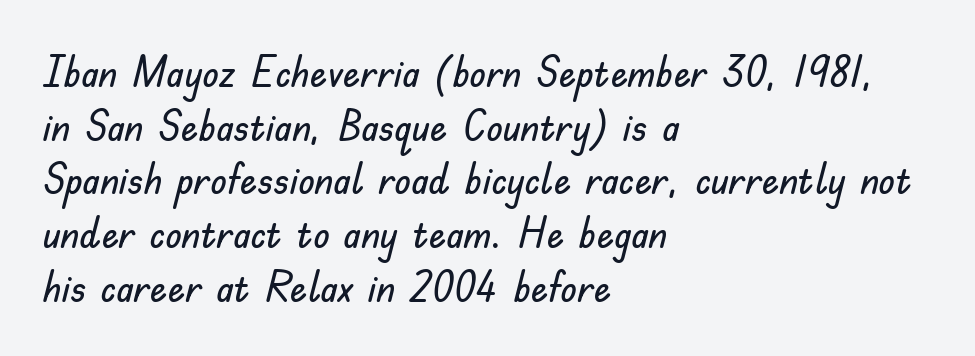
The image shows 43 px sans-serif type; set left-aligned, normal line spacing (1.25x), normal letter spacing, not underlined; low stroke contrast and a small x-height.
